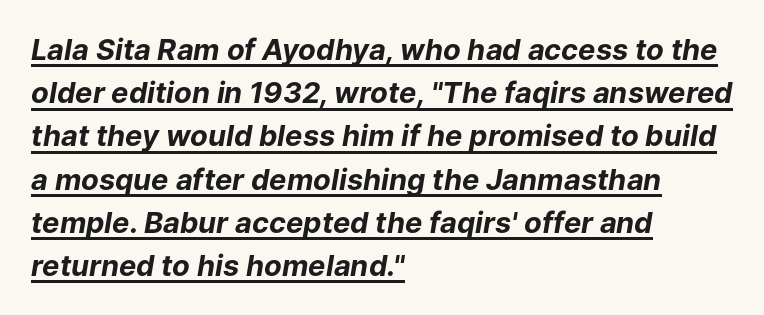
The image shows 29 px bold type, italic (leaning right); set left-aligned, normal line spacing (1.49x), normal letter spacing, underlined; low stroke contrast and a medium x-height.
